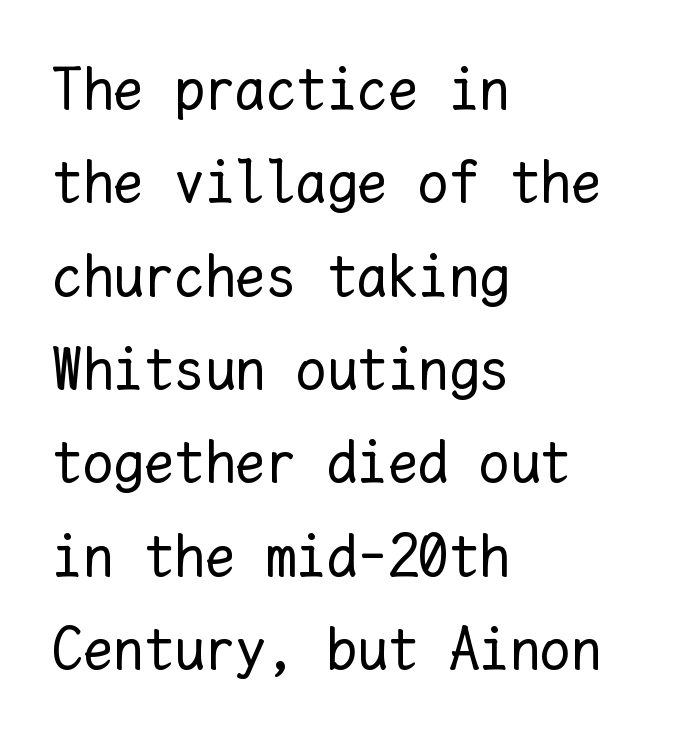
{"italic": "no", "bold": "no", "weight": "regular", "width": "normal", "stroke_contrast": "low", "x_height": "medium", "monospaced": "yes", "underline": "no", "align": "left", "line_spacing": "normal", "line_spacing_ratio": 1.53, "letter_spacing": "normal", "letter_spacing_em": 0.0, "glyph_px": 61}
